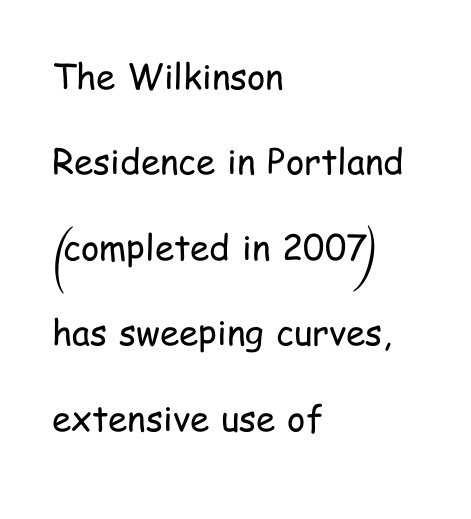
Q: Is the text bold? A: No.
Q: Is the text italic (slanted)? A: No, it is upright.
Q: Is the typeface a serif or a sans-serif typeface? A: Sans-serif.
Q: Is the text underlined? A: No.
Q: How is the paragraph aligned? A: Left-aligned.
Q: Is the spacing between letters normal or unusually wide? A: Normal.
Q: Is the spacing between lines tight, normal or loose? A: Loose.
Q: Width (condensed, normal, or wide)? A: Condensed.
Q: Stroke contrast? A: Low.
Q: x-height? A: Medium.
Q: Monospaced? A: No.
